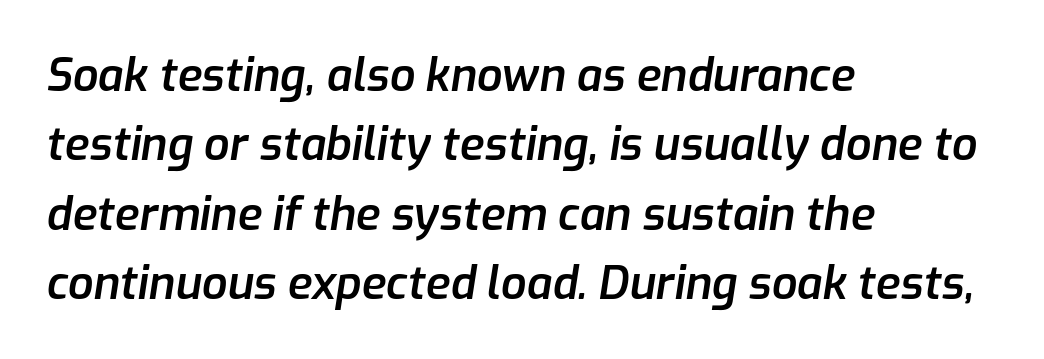
The image shows 45 px semibold type, italic (leaning right); set left-aligned, normal line spacing (1.54x), normal letter spacing, not underlined; low stroke contrast and a medium x-height.
